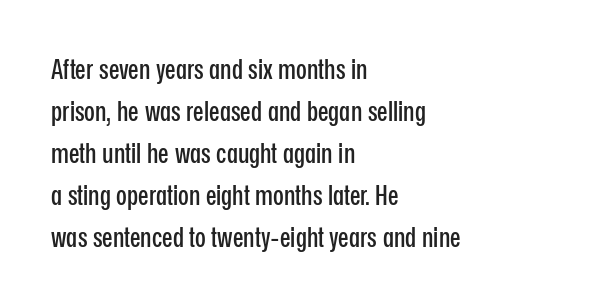
A typesetter would mark this as roman, not italic. These lines keep a tight, regular rhythm from letter to letter. Descenders hang freely into open space. Alignment: flush left. This sample has the flowing, uneven cadence of proportional lettering. The leading is moderate, giving the passage an even texture.
